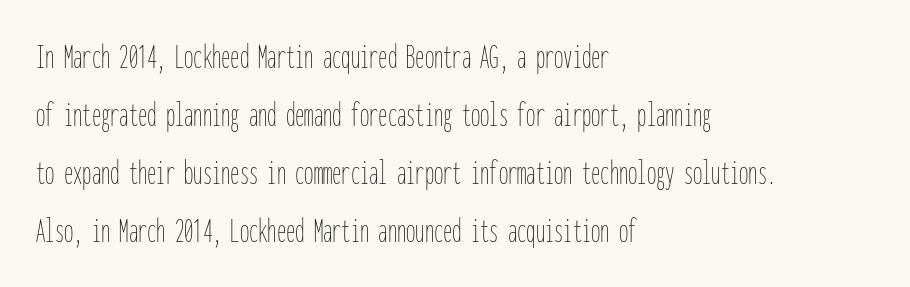
{"italic": "no", "bold": "no", "weight": "thin", "width": "condensed", "stroke_contrast": "low", "x_height": "medium", "monospaced": "yes", "underline": "no", "align": "left", "line_spacing": "normal", "line_spacing_ratio": 1.57, "letter_spacing": "normal", "letter_spacing_em": 0.0, "glyph_px": 37}
